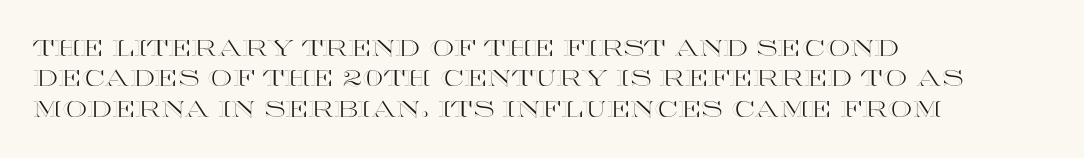
Q: Is the text italic (slanted)? A: No, it is upright.
Q: Is the text underlined? A: No.
Q: How is the paragraph aligned? A: Left-aligned.
Q: Is the spacing between letters normal or unusually wide? A: Normal.
Q: Is the spacing between lines tight, normal or loose? A: Normal.
